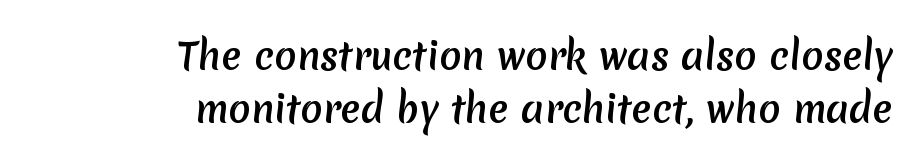
{"serif": "no", "width": "normal", "stroke_contrast": "medium", "x_height": "medium", "monospaced": "no", "underline": "no", "align": "right", "line_spacing": "normal", "line_spacing_ratio": 1.42, "letter_spacing": "normal", "letter_spacing_em": 0.0, "glyph_px": 37}
